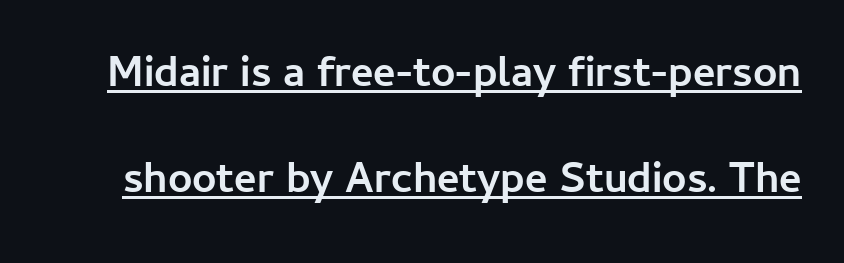
{"serif": "no", "italic": "no", "bold": "yes", "weight": "semibold", "width": "normal", "stroke_contrast": "low", "x_height": "medium", "monospaced": "no", "underline": "yes", "line_spacing": "loose", "line_spacing_ratio": 2.46, "letter_spacing": "normal", "letter_spacing_em": 0.0, "glyph_px": 43}
